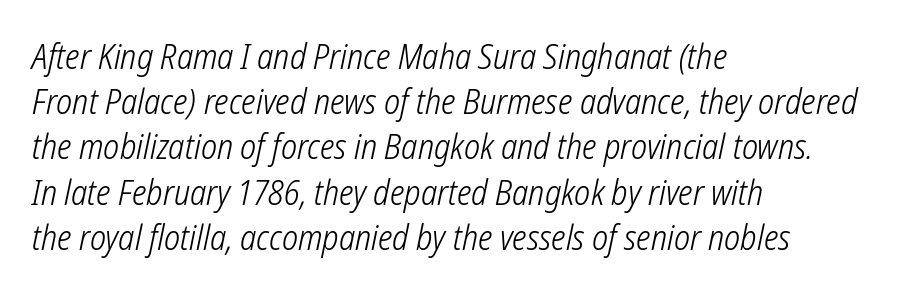
The image shows 34 px light, condensed sans-serif type; set left-aligned, normal line spacing (1.33x), normal letter spacing, not underlined; low stroke contrast and a medium x-height.
